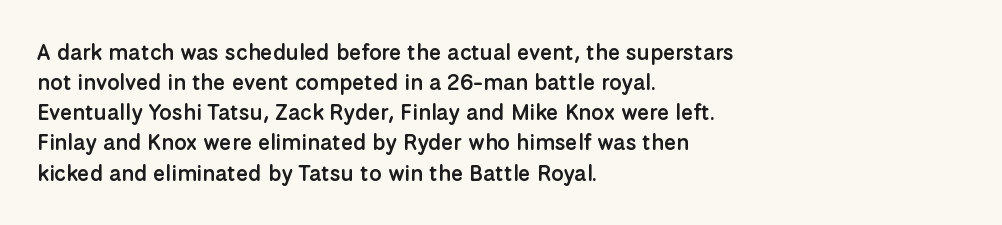
{"italic": "no", "bold": "semi", "underline": "no", "align": "left", "line_spacing": "normal", "line_spacing_ratio": 1.37, "letter_spacing": "normal", "letter_spacing_em": 0.0, "glyph_px": 22}
